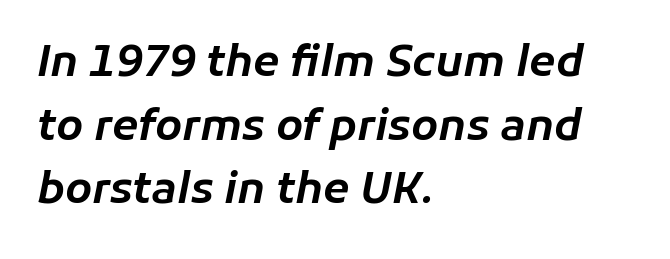
Standard letterfit; no display-style spreading of the glyphs. A typesetter would call this proportional, since set widths differ per character. The compositor pushed each line to the left boundary. Quick note: underline off. This block has exactly the height ordinary leading produces.
